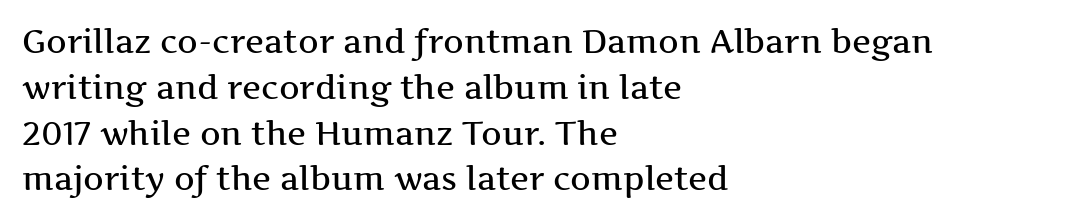
Casual observation: everything's shoved over to the left. The type family on display is of the serif kind. Compared with typical body copy, the letter spacing here is the same. Rows of type keep a routine distance in the vertical direction. The font's upright variant was chosen for this text. The glyphs are unaccompanied by any horizontal stroke below them.
